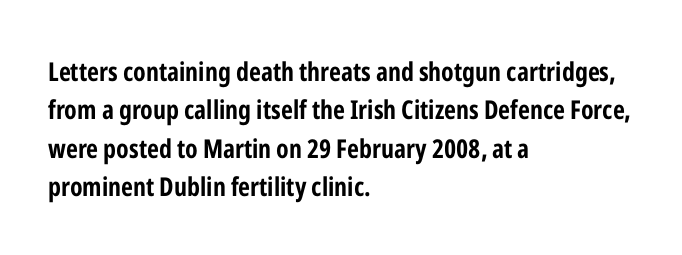
The image shows 26 px bold type, upright; set left-aligned, normal line spacing (1.48x), normal letter spacing, not underlined.
